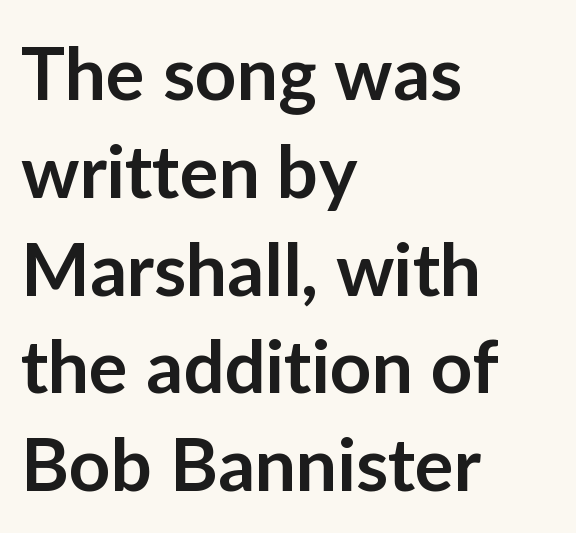
{"serif": "no", "italic": "no", "bold": "semi", "weight": "semibold", "width": "normal", "stroke_contrast": "low", "x_height": "medium", "monospaced": "no", "underline": "no", "align": "left", "line_spacing": "normal", "line_spacing_ratio": 1.34, "letter_spacing": "normal", "letter_spacing_em": 0.0, "glyph_px": 73}
